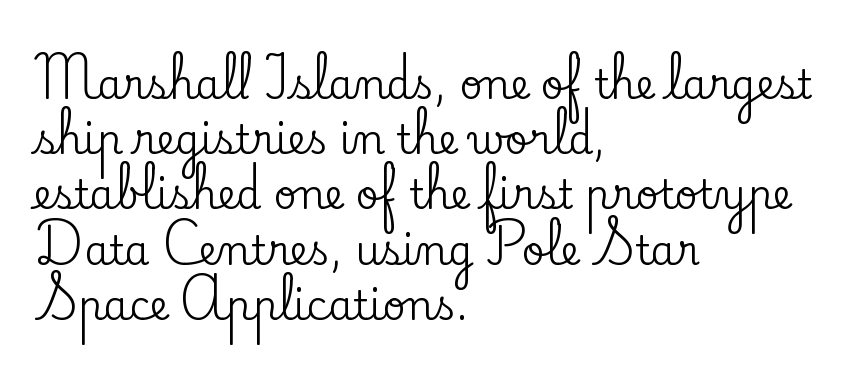
Q: Is the text italic (slanted)? A: No, it is upright.
Q: Is the typeface a serif or a sans-serif typeface? A: Serif.
Q: Is the text underlined? A: No.
Q: How is the paragraph aligned? A: Left-aligned.
Q: Is the spacing between letters normal or unusually wide? A: Normal.
Q: Is the spacing between lines tight, normal or loose? A: Normal.
Q: Width (condensed, normal, or wide)? A: Normal.
Q: Stroke contrast? A: Low.
Q: x-height? A: Small.
Q: Monospaced? A: No.
